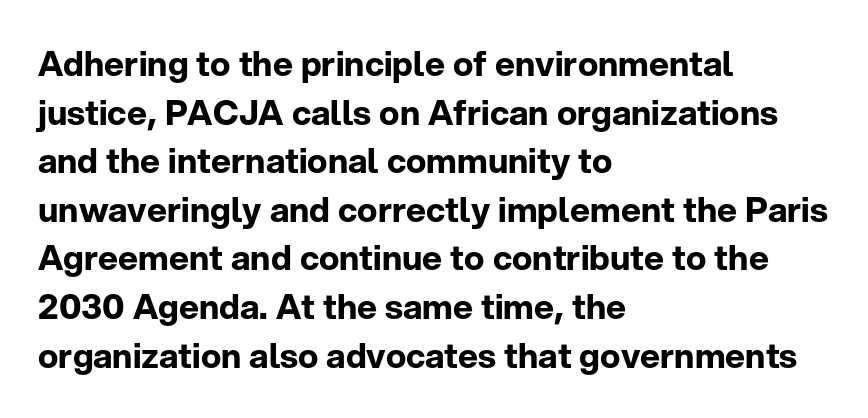
Q: Is the text bold? A: Yes.
Q: Is the text italic (slanted)? A: No, it is upright.
Q: Is the typeface a serif or a sans-serif typeface? A: Sans-serif.
Q: Is the text underlined? A: No.
Q: How is the paragraph aligned? A: Left-aligned.
Q: Is the spacing between letters normal or unusually wide? A: Normal.
Q: Is the spacing between lines tight, normal or loose? A: Normal.
Q: Width (condensed, normal, or wide)? A: Normal.
Q: Stroke contrast? A: Low.
Q: x-height? A: Medium.
Q: Monospaced? A: No.
